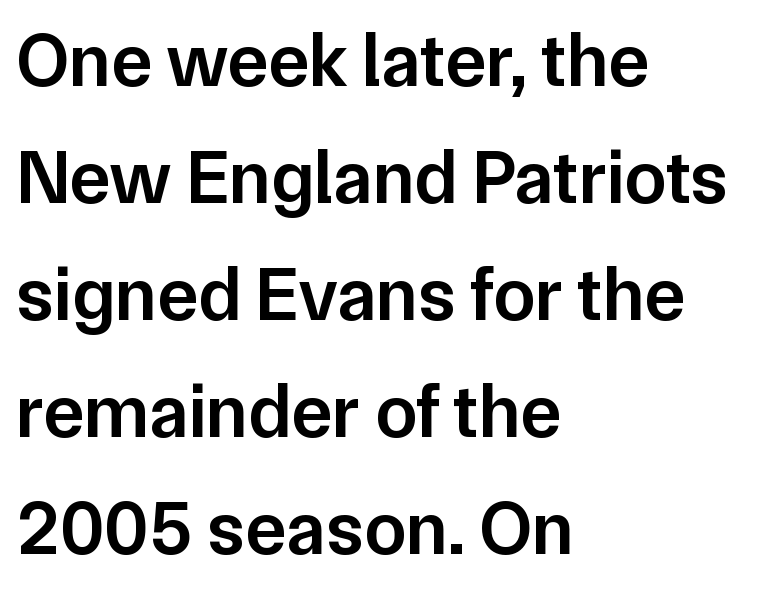
The image shows 76 px semibold sans-serif type, upright; set left-aligned, normal line spacing (1.54x), normal letter spacing, not underlined; low stroke contrast and a medium x-height.
